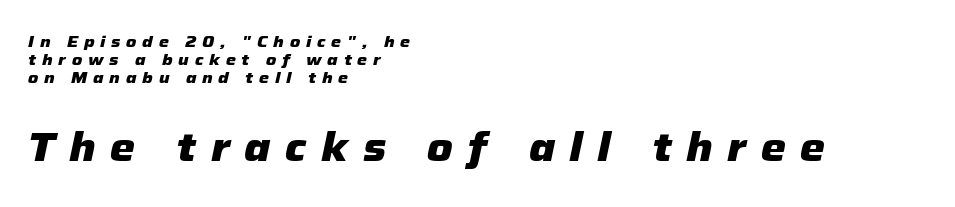
{"italic": "yes", "lean": "right", "slant_degrees": 12, "bold": "yes", "weight": "heavy", "width": "normal", "stroke_contrast": "low", "x_height": "medium", "monospaced": "no", "underline": "no", "align": "left", "line_spacing": "tight", "line_spacing_ratio": 1.14, "letter_spacing": "wide", "letter_spacing_em": 0.36, "larger_block": "second", "size_ratio": 2.5, "glyph_px": 40}
